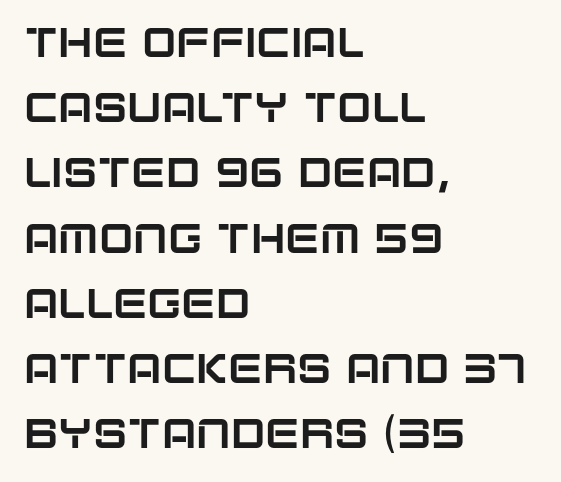
The image shows 41 px sans-serif type, upright; set left-aligned, normal line spacing (1.59x), normal letter spacing, not underlined; low stroke contrast and a large x-height.
